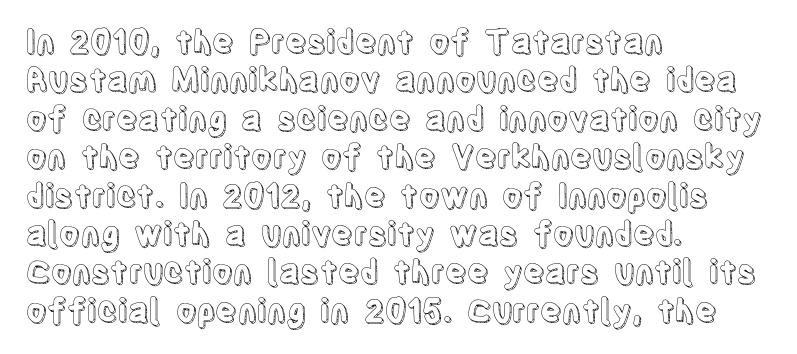
{"italic": "no", "width": "condensed", "x_height": "large", "monospaced": "no", "underline": "no", "align": "left", "line_spacing_ratio": 1.2, "letter_spacing": "normal", "letter_spacing_em": 0.0, "glyph_px": 32}
